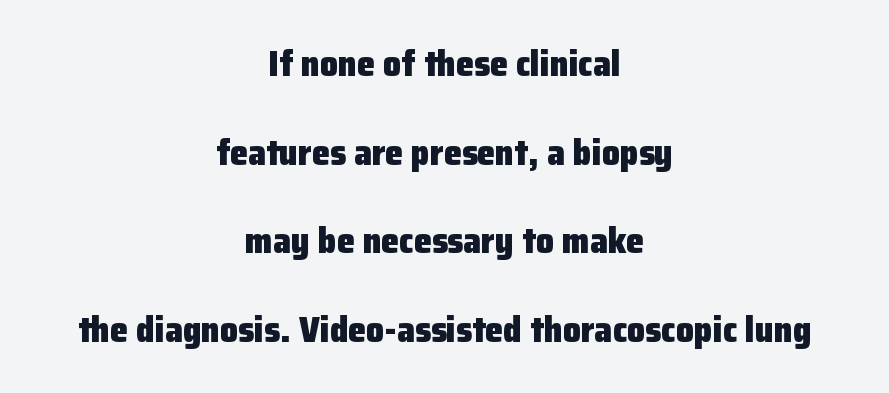
{"serif": "no", "italic": "no", "bold": "yes", "weight": "heavy", "width": "normal", "stroke_contrast": "low", "x_height": "medium", "monospaced": "no", "underline": "no", "align": "center", "line_spacing": "loose", "line_spacing_ratio": 2.46, "letter_spacing": "normal", "letter_spacing_em": 0.0, "glyph_px": 36}
